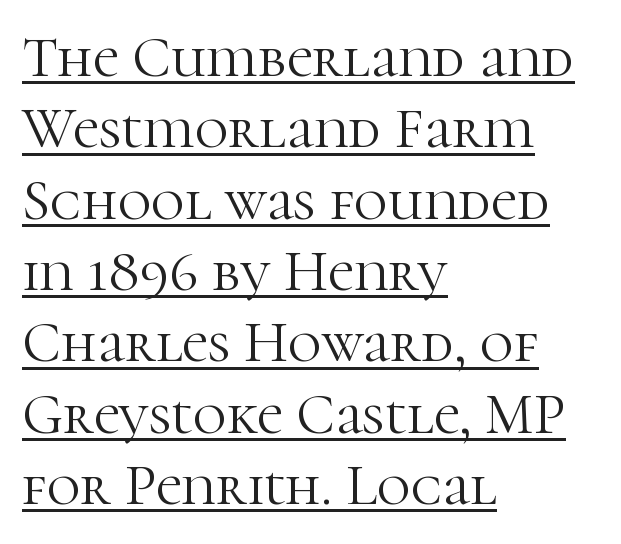
{"serif": "yes", "italic": "no", "bold": "no", "weight": "light", "width": "normal", "stroke_contrast": "high", "x_height": "medium", "monospaced": "no", "underline": "yes", "align": "left", "line_spacing_ratio": 1.23, "letter_spacing": "normal", "letter_spacing_em": 0.0, "glyph_px": 58}
